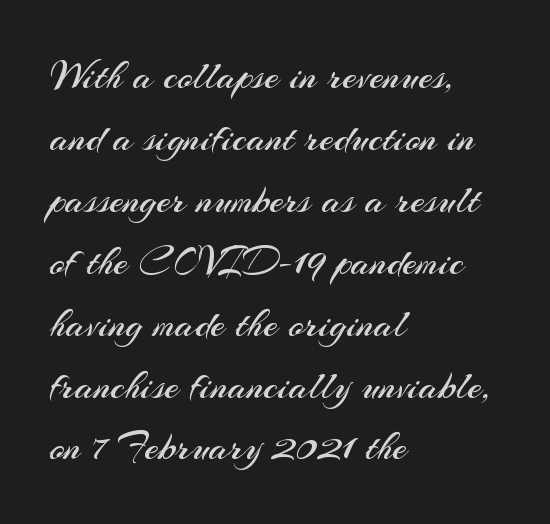
Q: Is the text bold? A: No.
Q: Is the text italic (slanted)? A: Yes.
Q: Is the typeface a serif or a sans-serif typeface? A: Sans-serif.
Q: Is the text underlined? A: No.
Q: How is the paragraph aligned? A: Left-aligned.
Q: Is the spacing between letters normal or unusually wide? A: Normal.
Q: Is the spacing between lines tight, normal or loose? A: Normal.
Q: Width (condensed, normal, or wide)? A: Normal.
Q: Stroke contrast? A: Medium.
Q: x-height? A: Small.
Q: Monospaced? A: No.
